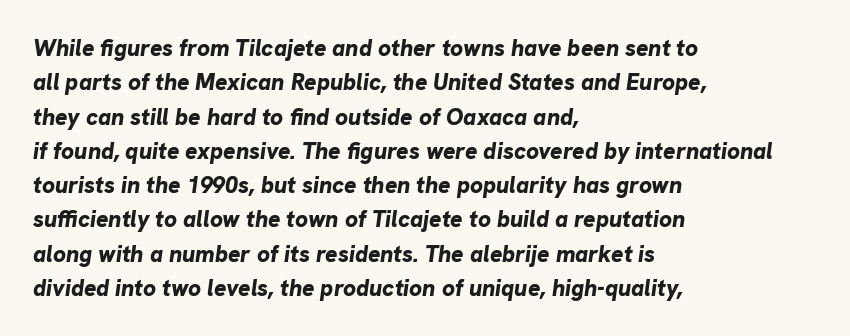
Q: Is the text bold? A: Yes.
Q: Is the text italic (slanted)? A: Yes, it leans right by about 8 degrees.
Q: Is the text underlined? A: No.
Q: How is the paragraph aligned? A: Left-aligned.
Q: Is the spacing between letters normal or unusually wide? A: Normal.
Q: Is the spacing between lines tight, normal or loose? A: Normal.
